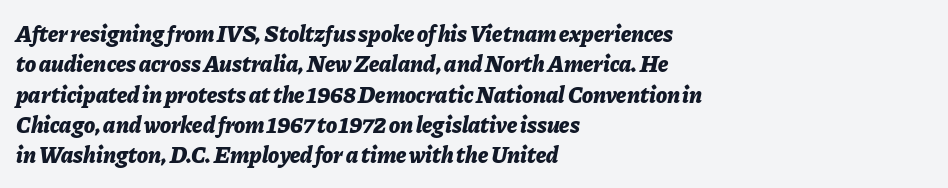
The image shows 23 px bold type, italic (leaning right); set left-aligned, normal line spacing (1.32x), normal letter spacing, not underlined.
